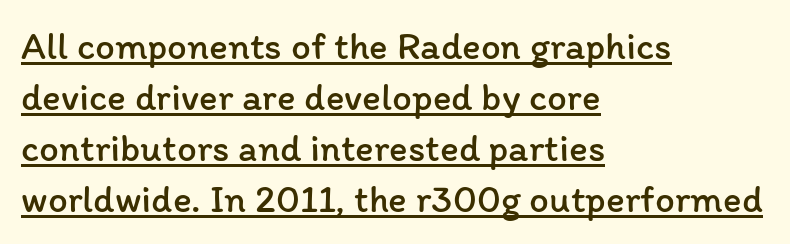
A typesetter would call this zero additional tracking. These lines are rendered in a variable-pitch font. Successive baselines arrive at the customary interval. Somebody hit Ctrl+U on this one — the words are underlined. The passage shown is not bold in any degree. Do the letters lean? They stand straight.
